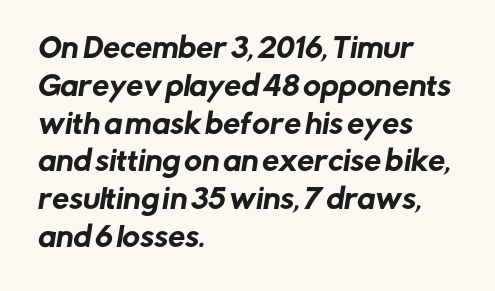
Q: Is the text underlined? A: No.
Q: How is the paragraph aligned? A: Left-aligned.
Q: Is the spacing between letters normal or unusually wide? A: Normal.
Q: Is the spacing between lines tight, normal or loose? A: Normal.
